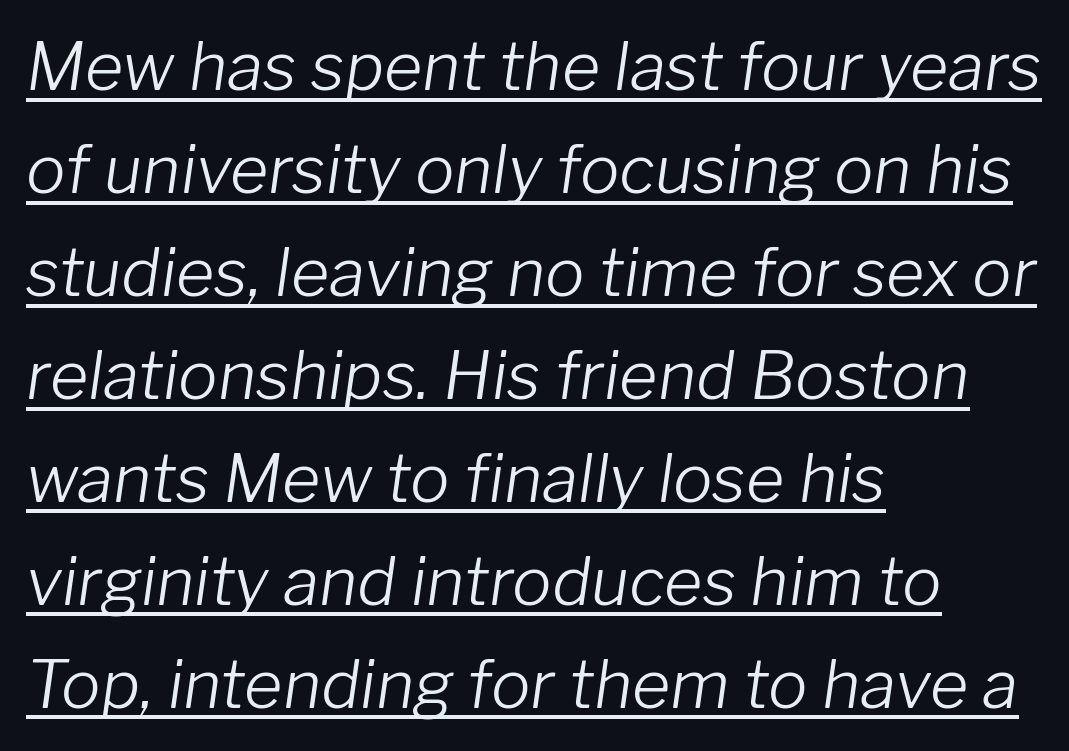
These lines are rendered in a variable-pitch font. If you drew a ruler down the left edge, every line would touch it. The letters are slanted; this is an italic face. Evenly set lines give the paragraph a standard silhouette. A typesetter would call this zero additional tracking. This reads as an unemphasized weight, regular at the heaviest.
